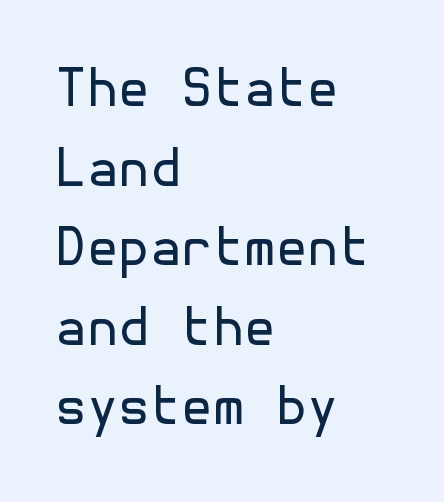
{"serif": "no", "italic": "no", "bold": "no", "weight": "regular", "width": "normal", "x_height": "medium", "underline": "no", "align": "left", "line_spacing": "normal", "line_spacing_ratio": 1.56, "letter_spacing": "normal", "letter_spacing_em": 0.0, "glyph_px": 51}
